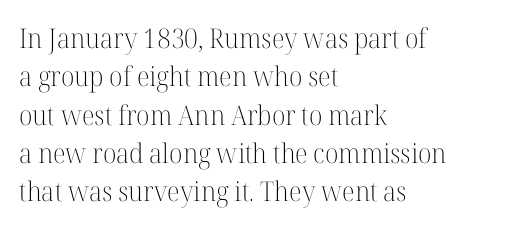
Q: Is the text bold? A: No.
Q: Is the text italic (slanted)? A: No, it is upright.
Q: Is the text underlined? A: No.
Q: How is the paragraph aligned? A: Left-aligned.
Q: Is the spacing between letters normal or unusually wide? A: Normal.
Q: Is the spacing between lines tight, normal or loose? A: Normal.
